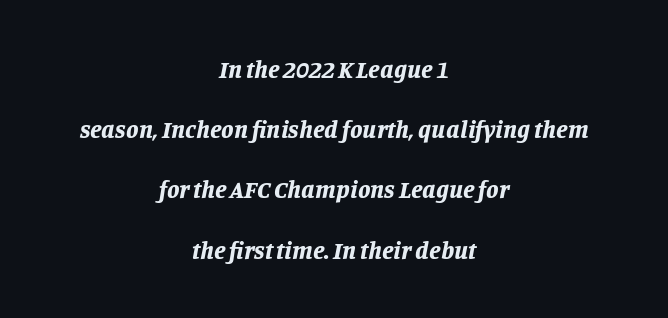
The image shows 25 px bold type, italic (leaning right); set centered, loose line spacing (2.41x), normal letter spacing, not underlined.
